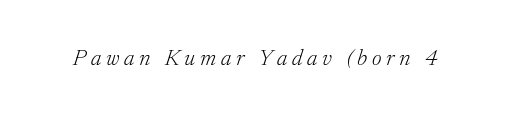
The image shows 23 px text type, italic (leaning right); set unusually wide letter spacing (+0.2 em), not underlined.
